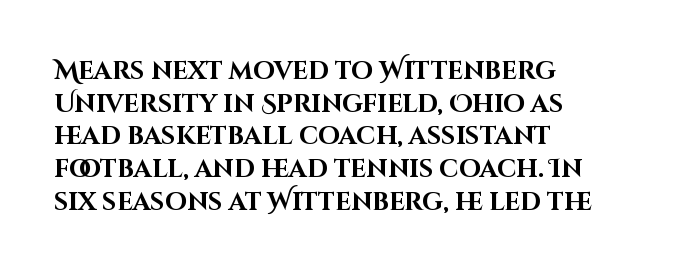
{"italic": "no", "bold": "yes", "underline": "no", "align": "left", "line_spacing": "normal", "line_spacing_ratio": 1.31, "letter_spacing": "normal", "letter_spacing_em": 0.0, "glyph_px": 25}
